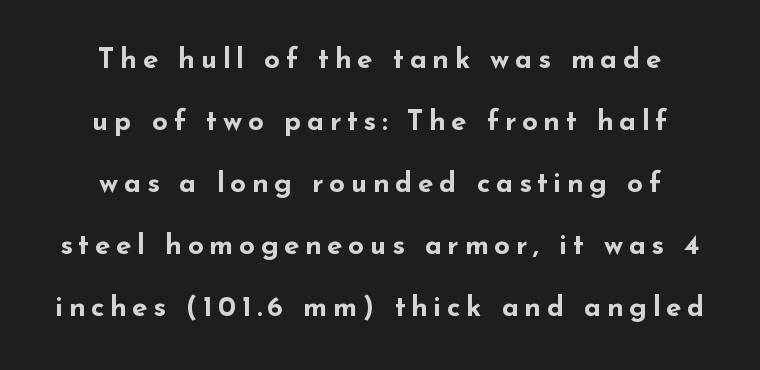
Q: Is the text bold? A: Yes.
Q: Is the text italic (slanted)? A: No, it is upright.
Q: Is the typeface a serif or a sans-serif typeface? A: Sans-serif.
Q: Is the text underlined? A: No.
Q: How is the paragraph aligned? A: Centered.
Q: Is the spacing between letters normal or unusually wide? A: Unusually wide.
Q: Is the spacing between lines tight, normal or loose? A: Loose.
Q: Width (condensed, normal, or wide)? A: Wide.
Q: Stroke contrast? A: Low.
Q: x-height? A: Small.
Q: Monospaced? A: No.
